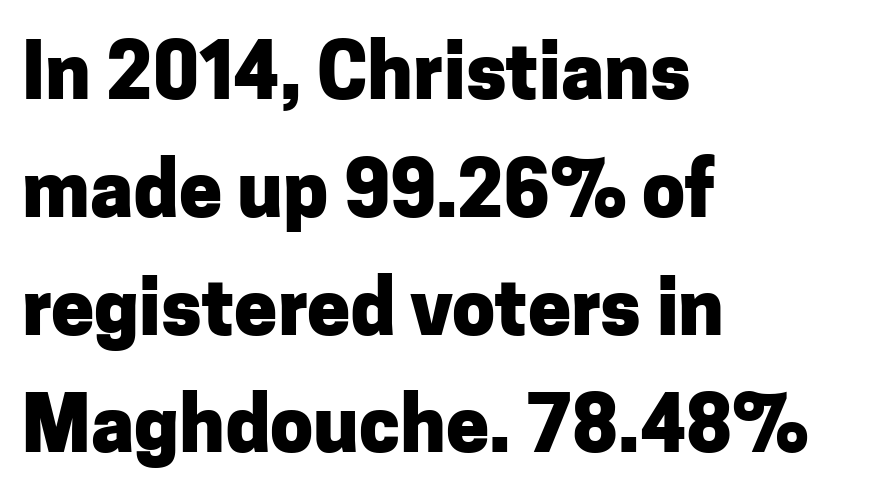
In CSS terms this would be text-align: left. How would I describe the line gaps? Plain and ordinary. This sample uses a sans-serif face. Beneath every word, the page is bare. In terms of weight, the rendering is a true, heavy bold. Inter-character spacing is left at the font's built-in metrics.
